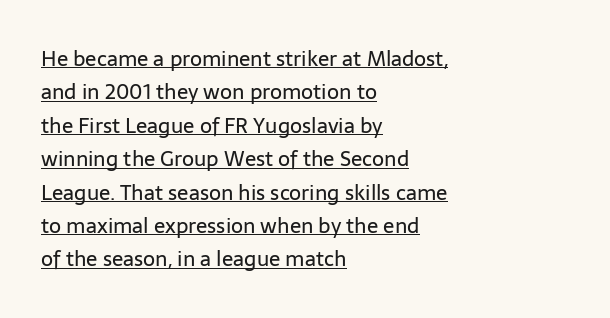
{"italic": "no", "bold": "no", "underline": "yes", "align": "left", "line_spacing": "normal", "line_spacing_ratio": 1.59, "letter_spacing": "normal", "letter_spacing_em": 0.0, "glyph_px": 21}
